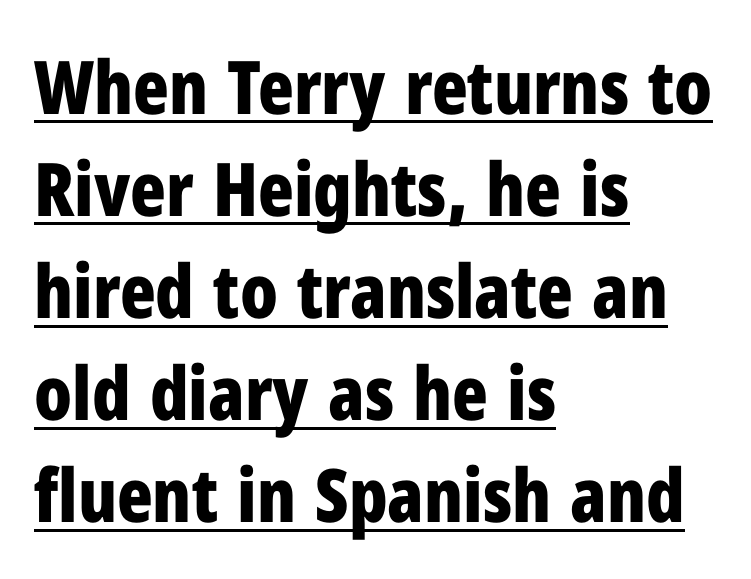
Q: Is the text bold? A: Yes.
Q: Is the text italic (slanted)? A: No, it is upright.
Q: Is the typeface a serif or a sans-serif typeface? A: Sans-serif.
Q: Is the text underlined? A: Yes.
Q: How is the paragraph aligned? A: Left-aligned.
Q: Is the spacing between letters normal or unusually wide? A: Normal.
Q: Is the spacing between lines tight, normal or loose? A: Normal.
Q: Width (condensed, normal, or wide)? A: Condensed.
Q: Stroke contrast? A: Low.
Q: x-height? A: Medium.
Q: Monospaced? A: No.
